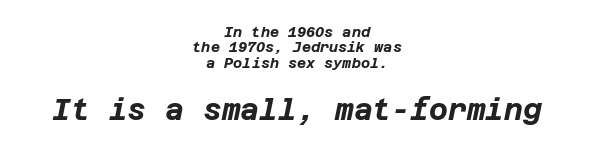
The image shows 29 px bold type, italic (leaning right); set centered, tight line spacing (1.09x), normal letter spacing, not underlined; the second (bottom) block is 2.07x larger; low stroke contrast and a large x-height.
